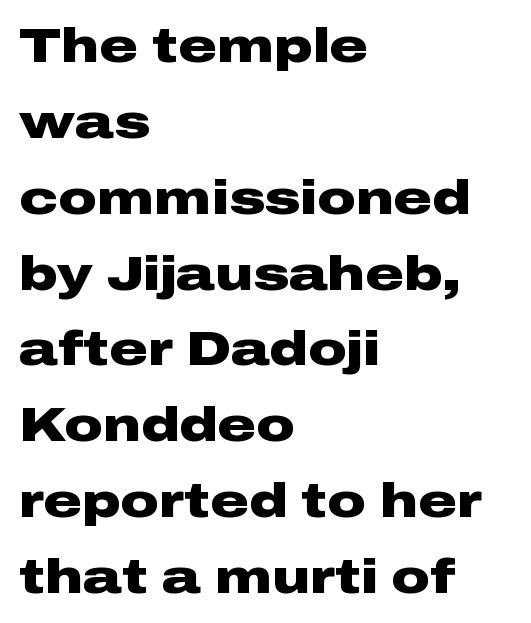
Q: Is the text bold? A: Yes.
Q: Is the text italic (slanted)? A: No, it is upright.
Q: Is the typeface a serif or a sans-serif typeface? A: Sans-serif.
Q: Is the text underlined? A: No.
Q: How is the paragraph aligned? A: Left-aligned.
Q: Is the spacing between letters normal or unusually wide? A: Normal.
Q: Is the spacing between lines tight, normal or loose? A: Normal.
Q: Width (condensed, normal, or wide)? A: Wide.
Q: Stroke contrast? A: Low.
Q: x-height? A: Medium.
Q: Monospaced? A: No.
